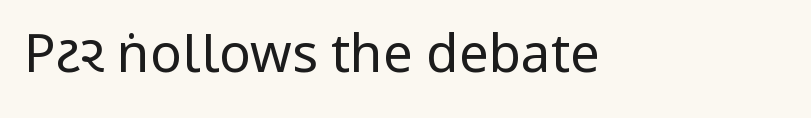
Q: Is the text bold? A: No.
Q: Is the text italic (slanted)? A: No, it is upright.
Q: Is the typeface a serif or a sans-serif typeface? A: Sans-serif.
Q: Is the text underlined? A: No.
Q: Is the spacing between letters normal or unusually wide? A: Normal.
Q: Width (condensed, normal, or wide)? A: Condensed.
Q: Stroke contrast? A: Low.
Q: x-height? A: Large.
Q: Monospaced? A: No.
